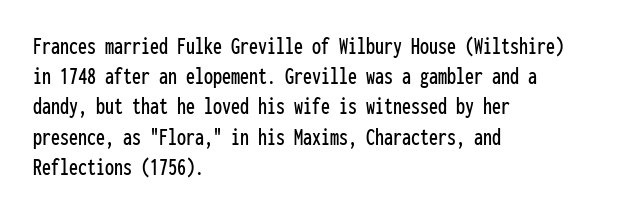
Q: Is the text italic (slanted)? A: No, it is upright.
Q: Is the text underlined? A: No.
Q: How is the paragraph aligned? A: Left-aligned.
Q: Is the spacing between letters normal or unusually wide? A: Normal.
Q: Is the spacing between lines tight, normal or loose? A: Normal.
